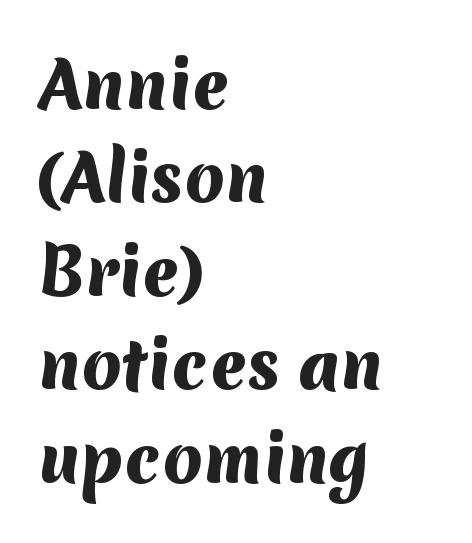
The image shows 64 px heavy sans-serif type; set left-aligned, normal line spacing (1.46x), normal letter spacing, not underlined; medium stroke contrast and a medium x-height.
